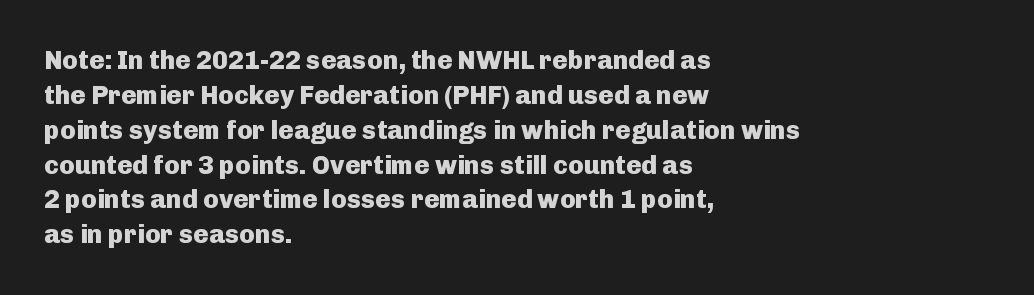
The image shows 26 px bold type, upright; set left-aligned, normal line spacing (1.34x), normal letter spacing, not underlined.
